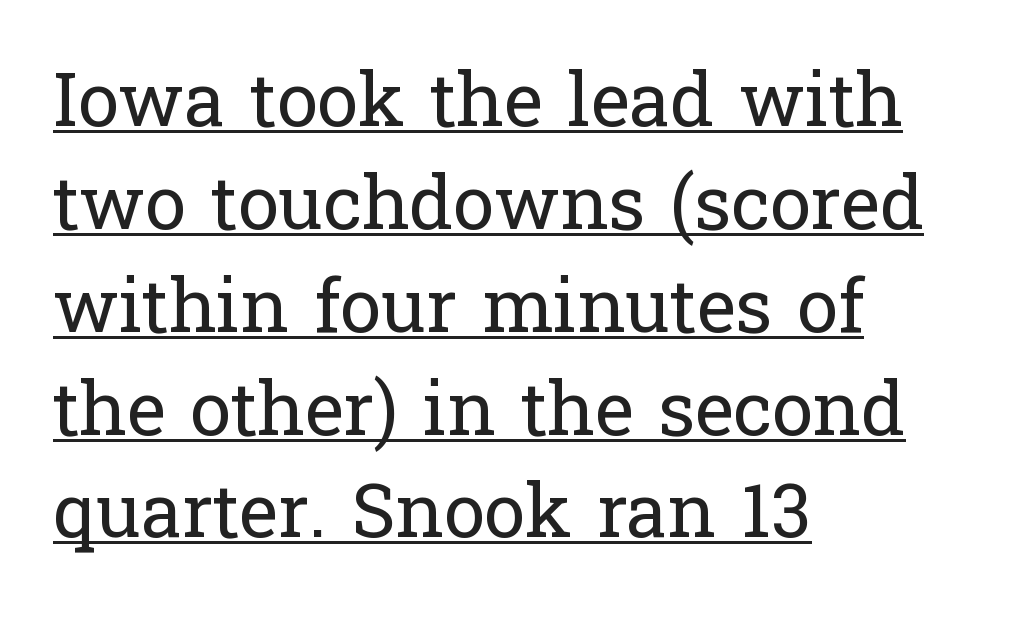
{"serif": "yes", "italic": "no", "bold": "no", "weight": "regular", "width": "normal", "stroke_contrast": "low", "x_height": "medium", "monospaced": "no", "underline": "yes", "align": "left", "line_spacing": "normal", "line_spacing_ratio": 1.39, "letter_spacing": "normal", "letter_spacing_em": 0.0, "glyph_px": 74}
